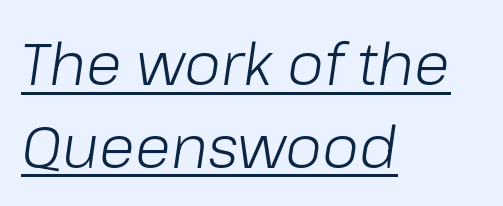
Q: Is the text bold? A: No.
Q: Is the text italic (slanted)? A: Yes, it leans right by about 8 degrees.
Q: Is the text underlined? A: Yes.
Q: How is the paragraph aligned? A: Left-aligned.
Q: Is the spacing between letters normal or unusually wide? A: Normal.
Q: Is the spacing between lines tight, normal or loose? A: Normal.
Q: Width (condensed, normal, or wide)? A: Normal.
Q: Stroke contrast? A: Low.
Q: x-height? A: Medium.
Q: Monospaced? A: No.
